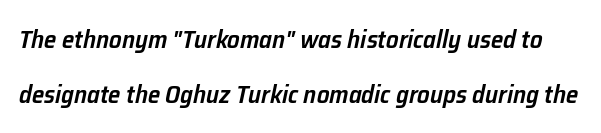
The image shows 25 px text type, italic (leaning right); set loose line spacing (2.19x), normal letter spacing, not underlined.
